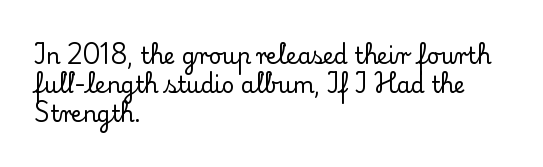
It's the straight-up-and-down kind of type. The horizontal fit of the characters is conventional and even. These lines are set flush left with a ragged right edge. Glance below the letters and you will spot only blank space.
